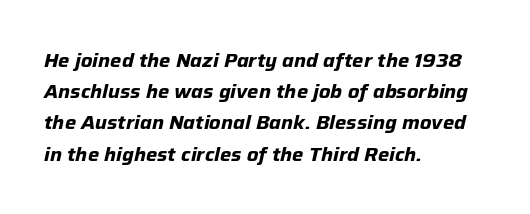
The image shows 20 px bold type, italic (leaning right); set left-aligned, normal line spacing (1.56x), normal letter spacing, not underlined.
